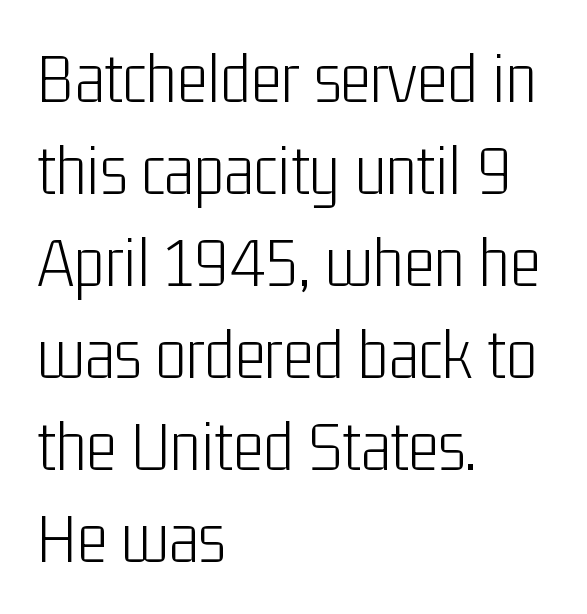
The lines sit at an ordinary, default distance from one another. Underlining? Definitely not there. The strokes are not fattened; the text isn't bold. Leftover space on each line is placed entirely after the last word. Font category for this specimen: sans-serif.
